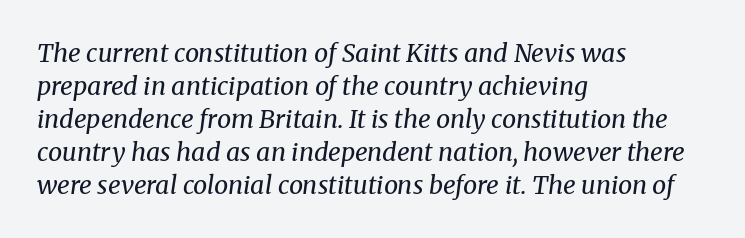
{"italic": "yes", "lean": "right", "slant_degrees": 8, "bold": "no", "underline": "no", "align": "left", "line_spacing": "normal", "line_spacing_ratio": 1.32, "letter_spacing": "normal", "letter_spacing_em": 0.0, "glyph_px": 25}
